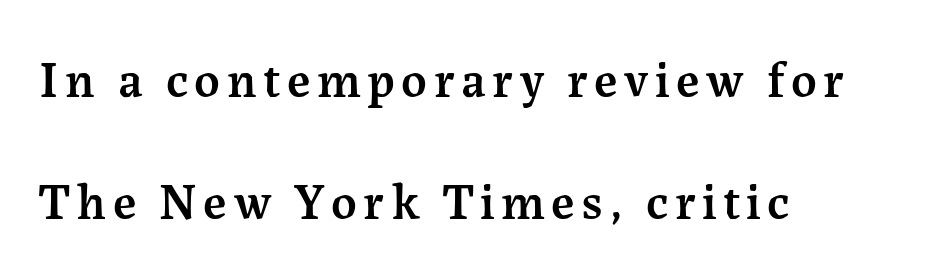
Q: Is the text bold? A: Semi-bold.
Q: Is the text italic (slanted)? A: No, it is upright.
Q: Is the typeface a serif or a sans-serif typeface? A: Serif.
Q: Is the text underlined? A: No.
Q: How is the paragraph aligned? A: Left-aligned.
Q: Is the spacing between lines tight, normal or loose? A: Loose.
Q: Width (condensed, normal, or wide)? A: Normal.
Q: Stroke contrast? A: Medium.
Q: x-height? A: Medium.
Q: Monospaced? A: No.
